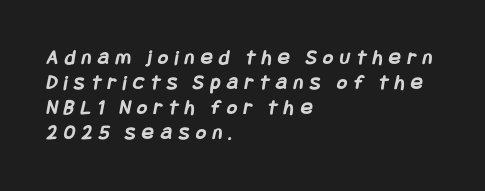
The image shows 22 px bold type; set left-aligned, tight line spacing (1.14x), unusually wide letter spacing (+0.3 em), not underlined.
